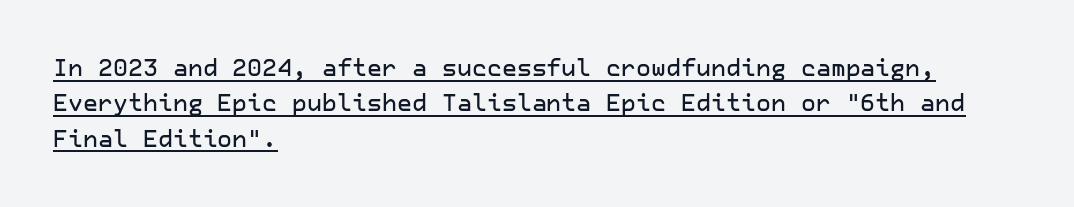
How are the letters spaced? Ordinarily, with no added tracking. Compared with typical paragraphs, the rows here are spaced about the same. Line starts are locked; line ends wander. The rendered words wear a rule along their underside. Ascenders rise straight up at ninety degrees.
